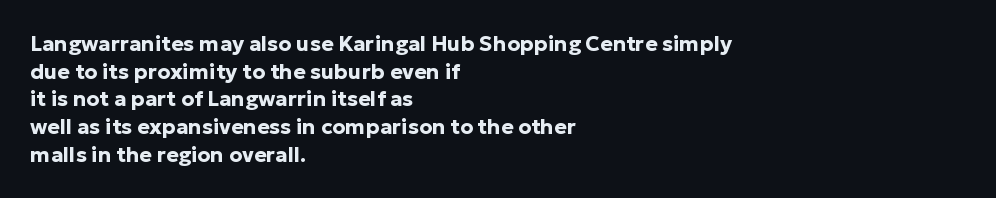
It's the straight-up-and-down kind of type. The words here are not underlined. Summary of vertical rhythm: regular, with standard interline spacing. Alignment: flush left. The rendering keeps characters at their native spacing.
